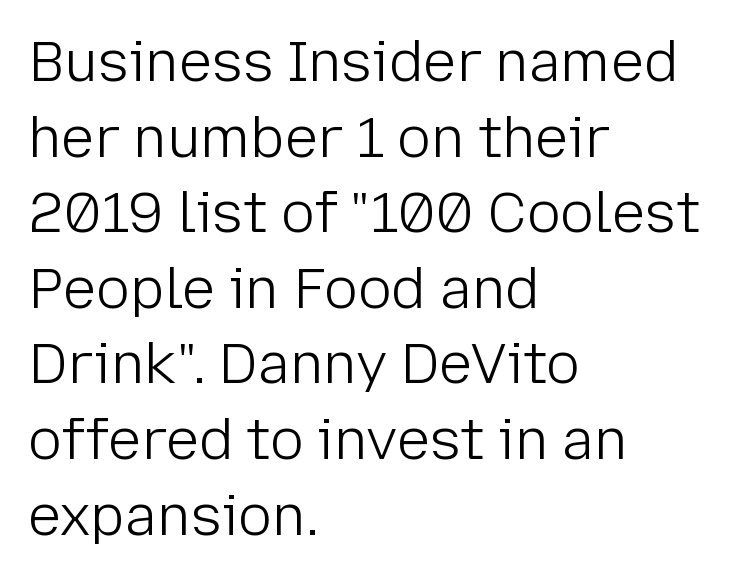
{"serif": "no", "italic": "no", "bold": "no", "weight": "light", "width": "normal", "stroke_contrast": "low", "x_height": "medium", "monospaced": "no", "underline": "no", "align": "left", "line_spacing": "normal", "line_spacing_ratio": 1.35, "letter_spacing": "normal", "letter_spacing_em": 0.0, "glyph_px": 56}
